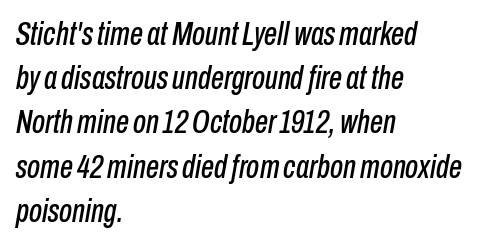
The image shows 33 px condensed type, italic (leaning right); set left-aligned, normal line spacing (1.34x), normal letter spacing, not underlined; low stroke contrast and a medium x-height.
